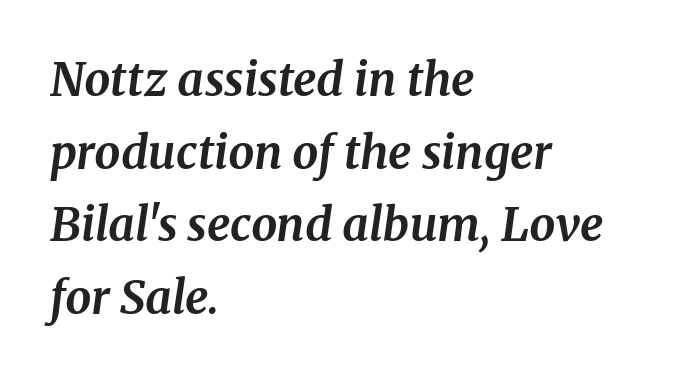
The image shows 46 px bold serif type, italic (leaning right); set left-aligned, normal line spacing (1.58x), normal letter spacing, not underlined; medium stroke contrast and a medium x-height.
